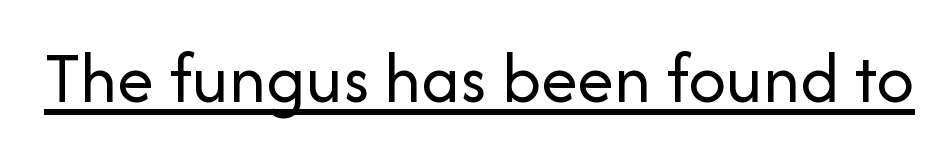
Proportional: the letters do not fall into vertical columns. This rendering leaves character spacing at its baseline value. Weight: not bold — regular or lighter. The specimen includes a rule beneath the text block's lines. Is this a sans? Yes — the strokes have no serifs.
